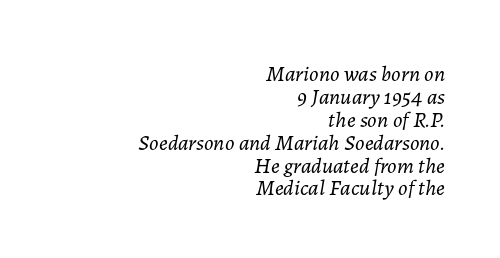
The image shows 22 px text type, italic (leaning right); set right-aligned, tight line spacing (1.04x), normal letter spacing, not underlined.
